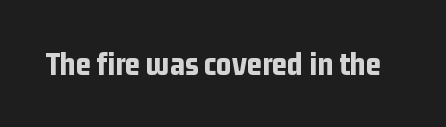
The image shows 33 px bold, condensed sans-serif type, upright; set normal letter spacing, not underlined; low stroke contrast and a medium x-height.
